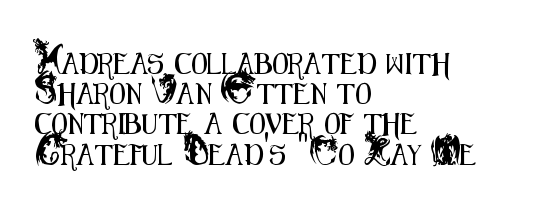
Q: Is the text italic (slanted)? A: No, it is upright.
Q: Is the text underlined? A: No.
Q: How is the paragraph aligned? A: Left-aligned.
Q: Is the spacing between letters normal or unusually wide? A: Normal.
Q: Is the spacing between lines tight, normal or loose? A: Normal.
